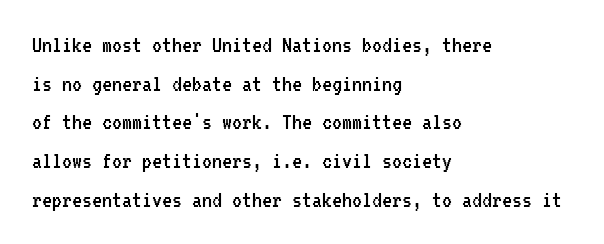
Q: Is the text bold? A: No.
Q: Is the text italic (slanted)? A: No, it is upright.
Q: Is the text underlined? A: No.
Q: How is the paragraph aligned? A: Left-aligned.
Q: Is the spacing between letters normal or unusually wide? A: Normal.
Q: Is the spacing between lines tight, normal or loose? A: Normal.
